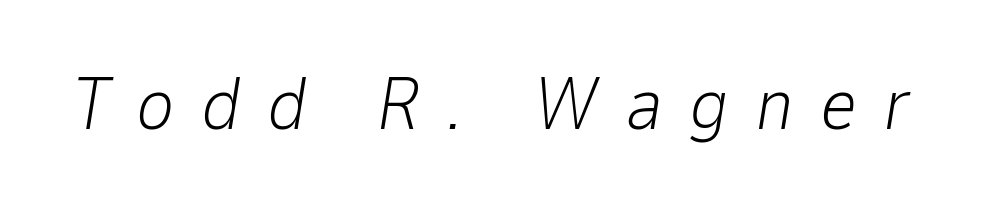
The image shows 74 px light type, italic (leaning right); set unusually wide letter spacing (+0.35 em), not underlined; low stroke contrast and a medium x-height.
